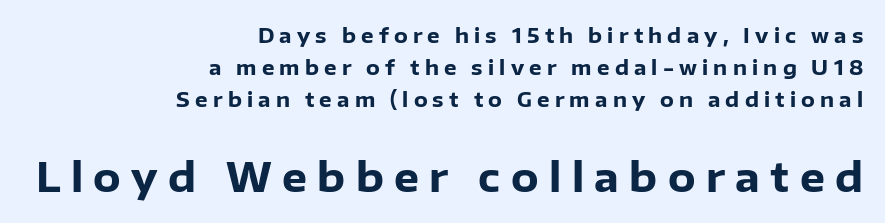
This rendering features lettering with no underline. Note the varied advance widths — an 'i' is clearly narrower than an 'm'. The glyphs have the mass of a bold cut. Is there much room between lines? A standard amount, neither cramped nor airy.
